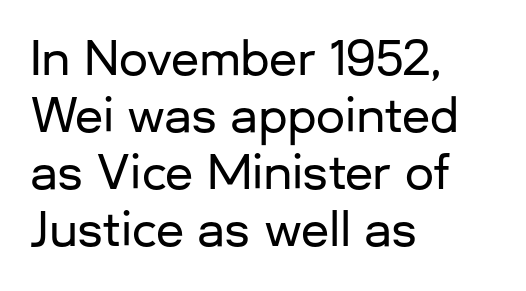
Q: Is the text italic (slanted)? A: No, it is upright.
Q: Is the typeface a serif or a sans-serif typeface? A: Sans-serif.
Q: Is the text underlined? A: No.
Q: How is the paragraph aligned? A: Left-aligned.
Q: Is the spacing between letters normal or unusually wide? A: Normal.
Q: Width (condensed, normal, or wide)? A: Normal.
Q: Stroke contrast? A: Low.
Q: x-height? A: Medium.
Q: Monospaced? A: No.
